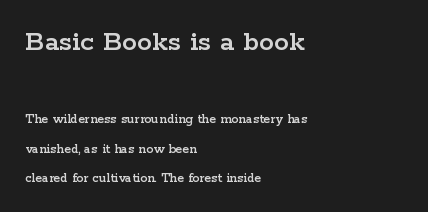
Which margin do the lines hug? The left one — the right edge is uneven. Unmarked baselines from the first word to the last. In terms of leading, this rendering errs on the spacious side. To sum up the face: it has serifs.
